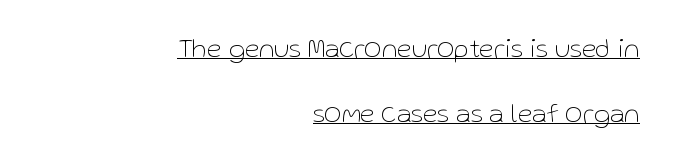
Words appear dense and cohesive because spacing is normal. No extra ink here — the face is not bold. Honestly, the rows look like they've been pulled way apart. This sample carries an underscore along the baseline area.
